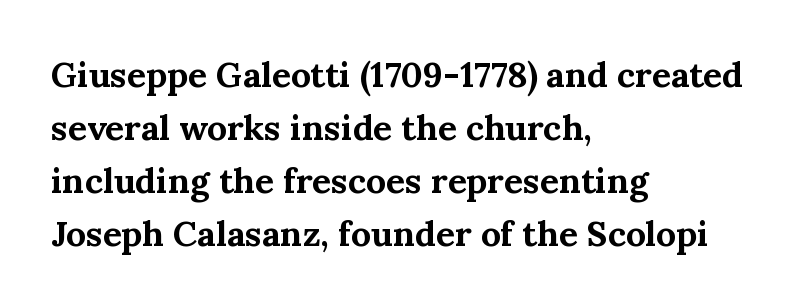
Normally led — the rows are evenly, conventionally spaced. This sample is left-justified, so line endings fall wherever the words run out. Its strokes are broad and dark, the hallmark of bold type. The face used here is seriffed, in the tradition of book romans.
